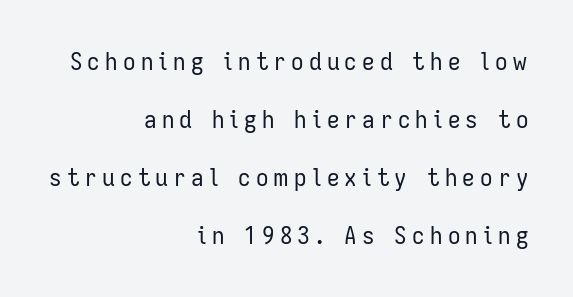
{"italic": "no", "bold": "no", "underline": "no", "align": "right", "line_spacing": "loose", "line_spacing_ratio": 2.32, "letter_spacing": "wide", "letter_spacing_em": 0.21, "glyph_px": 25}
